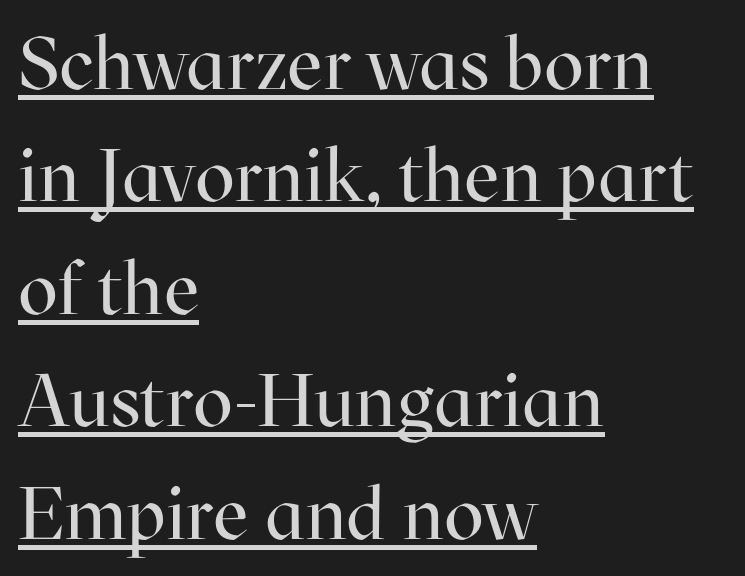
The image shows 74 px regular-weight serif type, upright; set left-aligned, normal line spacing (1.52x), normal letter spacing, underlined; high stroke contrast and a medium x-height.
